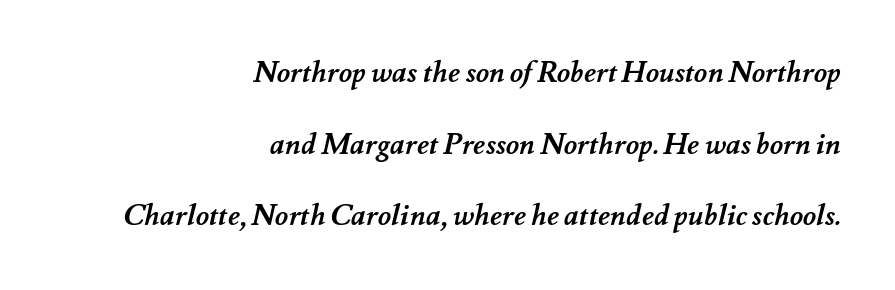
The image shows 29 px semibold type; set right-aligned, loose line spacing (2.47x), normal letter spacing, not underlined; medium stroke contrast and a small x-height.
